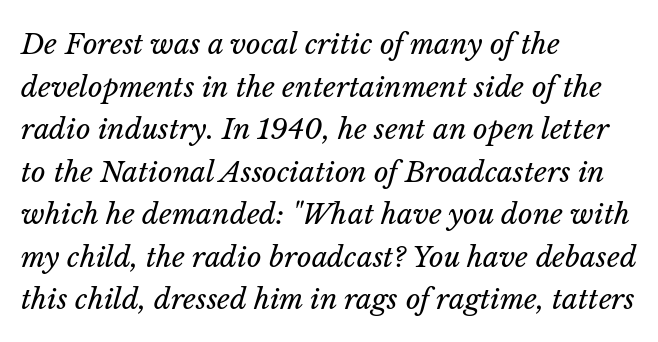
Q: Is the text bold? A: No.
Q: Is the text italic (slanted)? A: Yes, it leans right by about 14 degrees.
Q: Is the text underlined? A: No.
Q: How is the paragraph aligned? A: Left-aligned.
Q: Is the spacing between letters normal or unusually wide? A: Normal.
Q: Is the spacing between lines tight, normal or loose? A: Normal.
Q: Width (condensed, normal, or wide)? A: Normal.
Q: Stroke contrast? A: Low.
Q: x-height? A: Medium.
Q: Monospaced? A: No.
